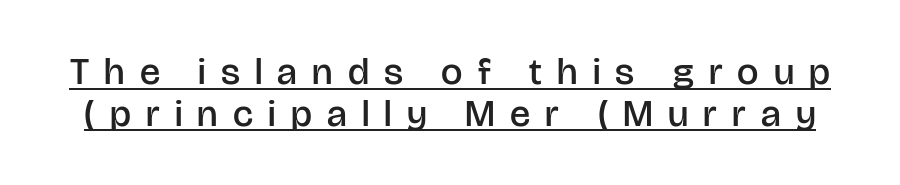
The image shows 38 px semibold sans-serif type, upright; set tight line spacing (1.1x), unusually wide letter spacing (+0.4 em), underlined; low stroke contrast and a large x-height.
